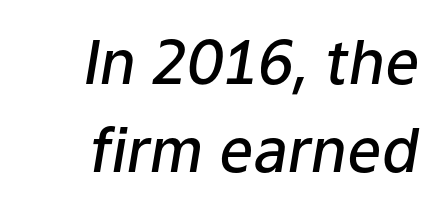
The image shows 60 px semibold type, italic (leaning right); set normal line spacing (1.46x), normal letter spacing, not underlined; low stroke contrast and a medium x-height.
